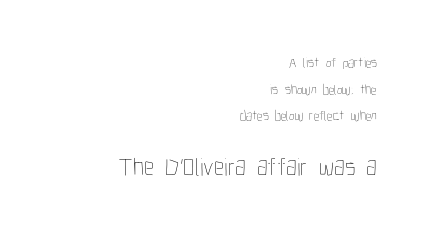
The image shows 25 px text type, upright; set right-aligned, loose line spacing (1.9x), normal letter spacing, not underlined; the second (bottom) block is 1.79x larger.
